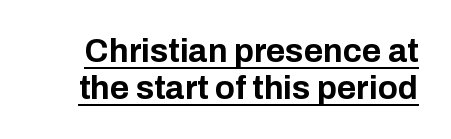
The image shows 33 px bold sans-serif type, upright; set tight line spacing (1.12x), normal letter spacing, underlined; low stroke contrast and a medium x-height.
